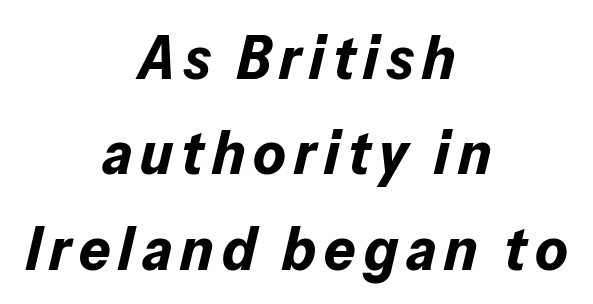
Only glyphs here, with clear space below each row. Tall strokes in this sample are angled rather than plumb. You could not count columns in this text — the font is proportionally spaced. Every row of glyphs is offset so its center matches the block's center. A dark, heavy texture on the line: the type is bold. Regular leading.
